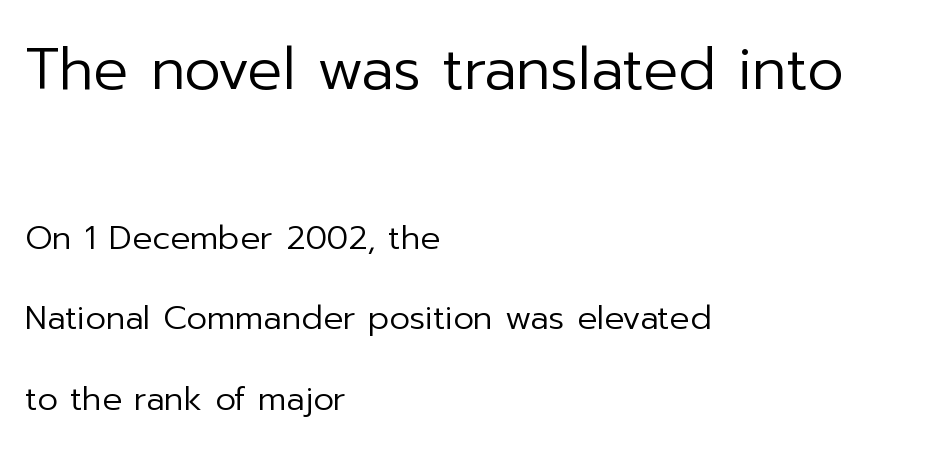
{"serif": "no", "italic": "no", "bold": "no", "weight": "regular", "width": "normal", "stroke_contrast": "low", "x_height": "medium", "monospaced": "no", "underline": "no", "align": "left", "line_spacing": "loose", "line_spacing_ratio": 2.44, "letter_spacing": "normal", "letter_spacing_em": 0.0, "larger_block": "first", "size_ratio": 1.76, "glyph_px": 58}
